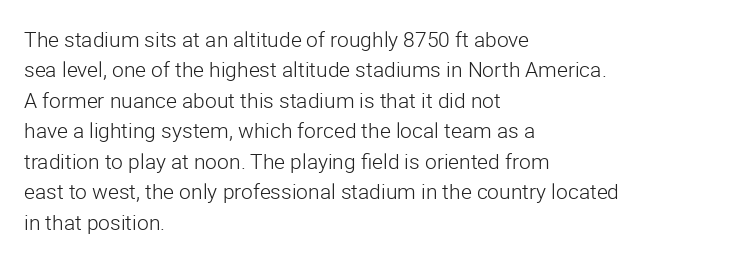
The image shows 21 px text type, upright; set left-aligned, normal line spacing (1.45x), normal letter spacing, not underlined.
